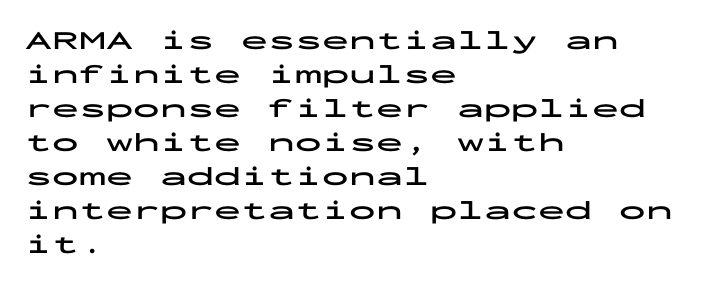
Does the weight exceed regular? Yes, all the way to bold. Short note: letters normally spaced. The space beneath each line is pristine and unruled. The typesetter chose a ragged-right arrangement here. Posture: vertical. The passage shown stacks its lines at a standard gap.
